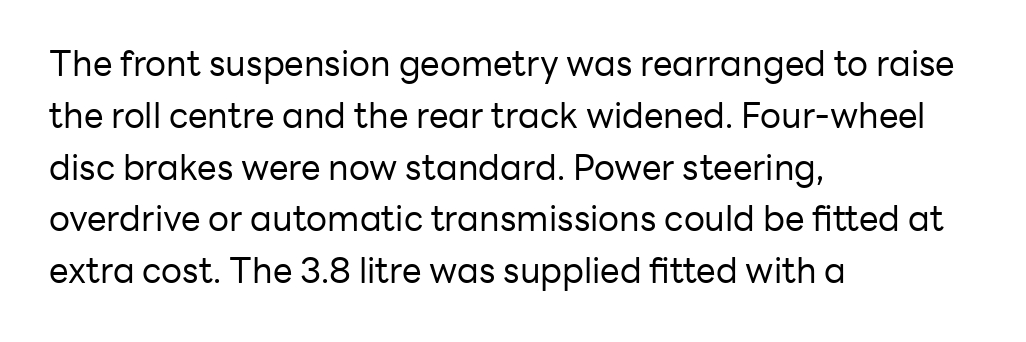
{"serif": "no", "italic": "no", "bold": "no", "weight": "regular", "width": "normal", "stroke_contrast": "low", "x_height": "medium", "monospaced": "no", "underline": "no", "align": "left", "line_spacing": "normal", "line_spacing_ratio": 1.48, "letter_spacing": "normal", "letter_spacing_em": 0.0, "glyph_px": 35}
